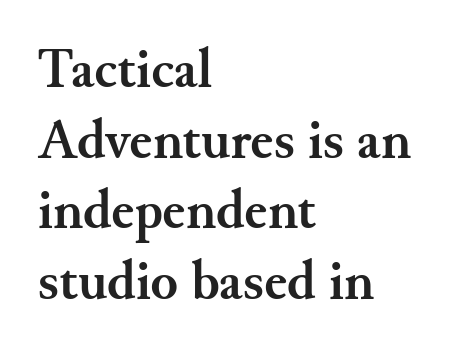
{"serif": "yes", "italic": "no", "bold": "yes", "weight": "semibold", "width": "normal", "stroke_contrast": "medium", "x_height": "small", "monospaced": "no", "underline": "no", "align": "left", "line_spacing": "normal", "line_spacing_ratio": 1.26, "letter_spacing": "normal", "letter_spacing_em": 0.0, "glyph_px": 56}
